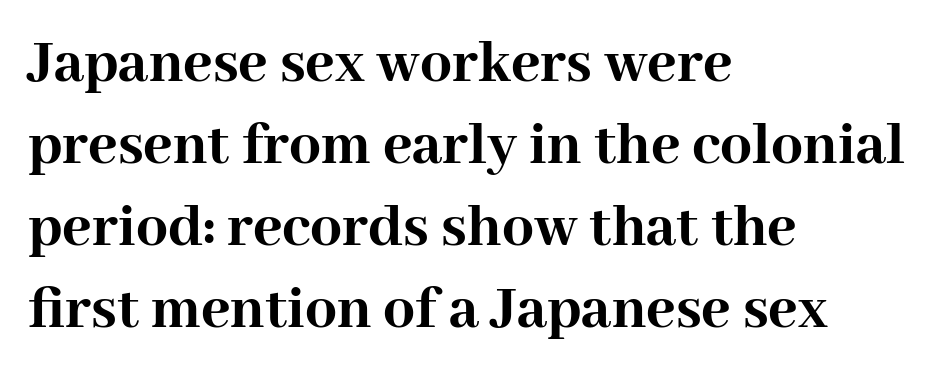
Q: Is the text bold? A: Yes.
Q: Is the text italic (slanted)? A: No, it is upright.
Q: Is the typeface a serif or a sans-serif typeface? A: Serif.
Q: Is the text underlined? A: No.
Q: How is the paragraph aligned? A: Left-aligned.
Q: Is the spacing between letters normal or unusually wide? A: Normal.
Q: Is the spacing between lines tight, normal or loose? A: Normal.
Q: Width (condensed, normal, or wide)? A: Normal.
Q: Stroke contrast? A: High.
Q: x-height? A: Medium.
Q: Monospaced? A: No.
